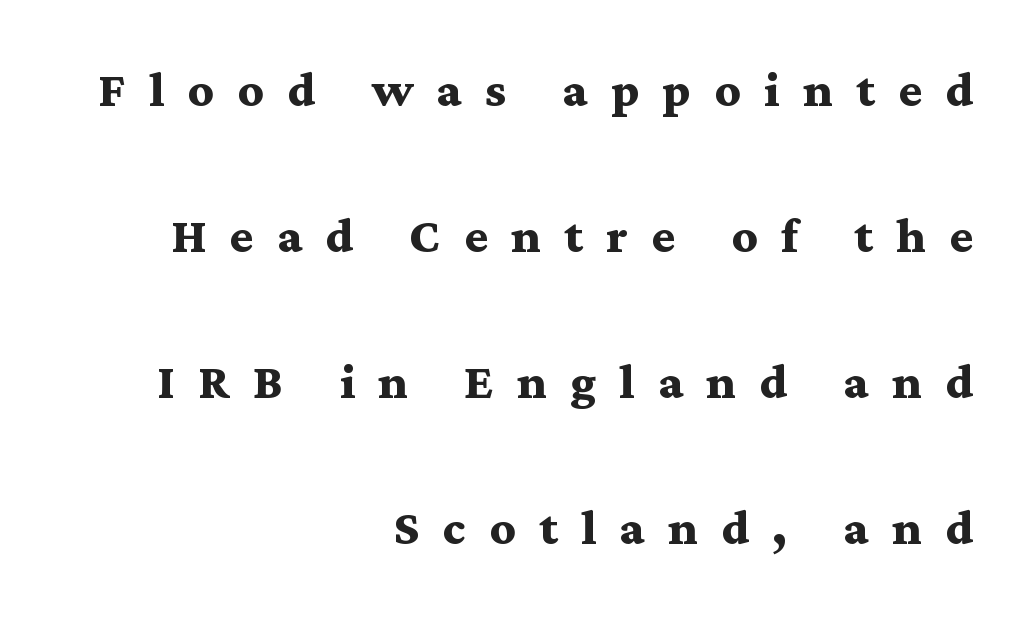
The image shows 63 px semibold, wide serif type, upright; set right-aligned, loose line spacing (2.32x), unusually wide letter spacing (+0.37 em), not underlined; medium stroke contrast and a medium x-height.
